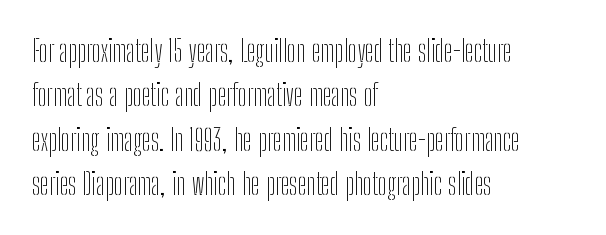
Q: Is the text bold? A: No.
Q: Is the text italic (slanted)? A: No, it is upright.
Q: Is the typeface a serif or a sans-serif typeface? A: Sans-serif.
Q: Is the text underlined? A: No.
Q: How is the paragraph aligned? A: Left-aligned.
Q: Is the spacing between letters normal or unusually wide? A: Normal.
Q: Is the spacing between lines tight, normal or loose? A: Normal.
Q: Width (condensed, normal, or wide)? A: Condensed.
Q: Stroke contrast? A: Low.
Q: x-height? A: Medium.
Q: Monospaced? A: No.
